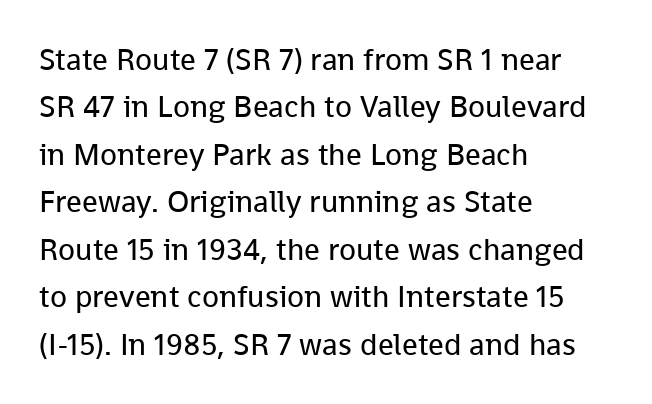
{"serif": "no", "italic": "no", "bold": "no", "weight": "regular", "width": "normal", "stroke_contrast": "low", "x_height": "medium", "monospaced": "no", "underline": "no", "align": "left", "line_spacing": "normal", "line_spacing_ratio": 1.53, "letter_spacing": "normal", "letter_spacing_em": 0.0, "glyph_px": 31}
